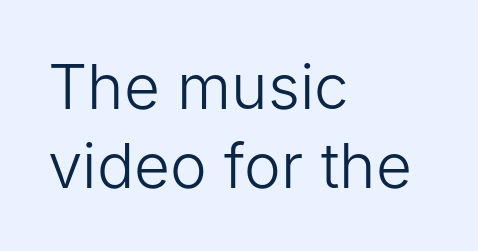
The image shows 62 px light sans-serif type, upright; set left-aligned, normal line spacing (1.27x), normal letter spacing, not underlined; low stroke contrast and a medium x-height.
